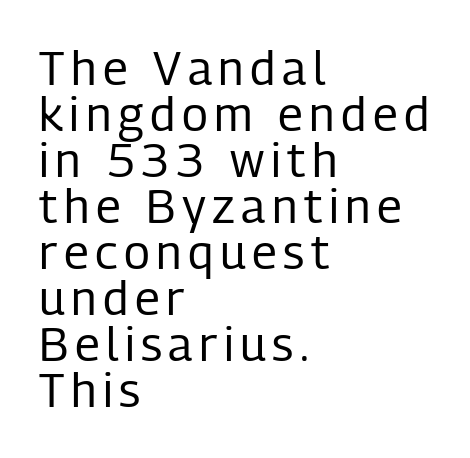
The image shows 47 px regular-weight, condensed sans-serif type, upright; set left-aligned, tight line spacing (0.98x), not underlined; low stroke contrast and a medium x-height.
